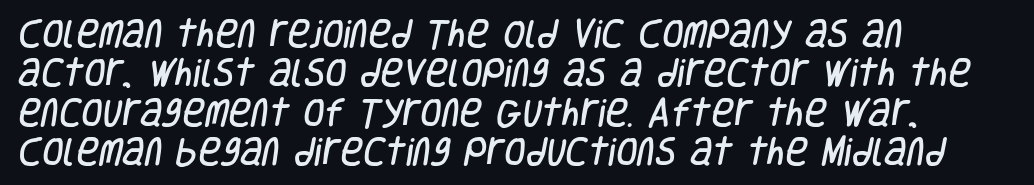
{"serif": "no", "width": "condensed", "stroke_contrast": "low", "x_height": "large", "monospaced": "no", "underline": "no", "align": "left", "line_spacing": "normal", "line_spacing_ratio": 1.27, "letter_spacing": "normal", "letter_spacing_em": 0.0, "glyph_px": 31}
